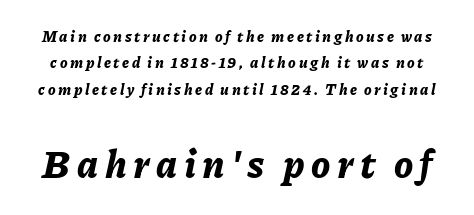
{"italic": "yes", "lean": "right", "slant_degrees": 11, "bold": "yes", "weight": "bold", "width": "normal", "stroke_contrast": "low", "x_height": "medium", "monospaced": "no", "underline": "no", "line_spacing_ratio": 1.76, "larger_block": "second", "size_ratio": 2.53, "glyph_px": 38}
